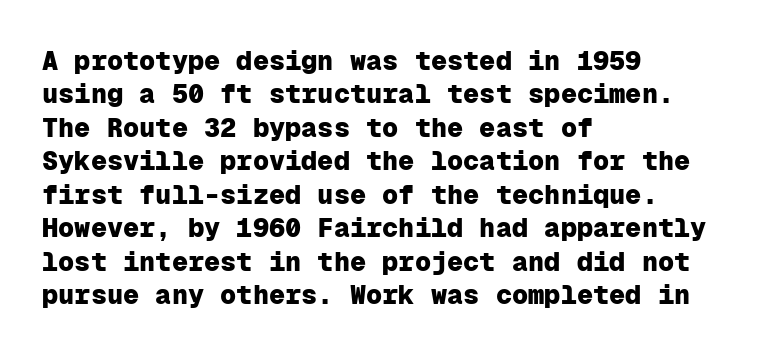
Q: Is the text bold? A: Yes.
Q: Is the text italic (slanted)? A: No, it is upright.
Q: Is the text underlined? A: No.
Q: How is the paragraph aligned? A: Left-aligned.
Q: Is the spacing between letters normal or unusually wide? A: Normal.
